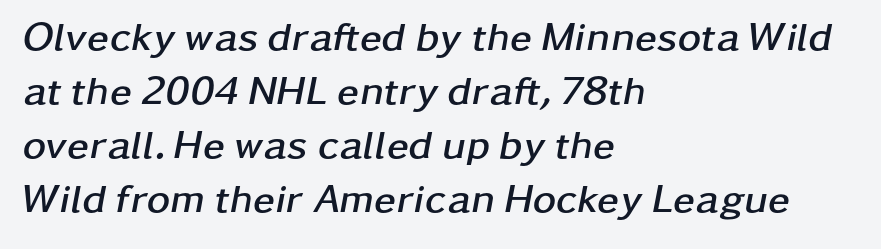
Honestly, the letter spacing is just normal — you wouldn't notice it. Weight check: bold — yes, fully. Baseline-to-baseline distance is the conventional proportion of letter height. Casual observation: everything's shoved over to the left. Each letter keeps its own natural width here, so spacing adapts to shape.
